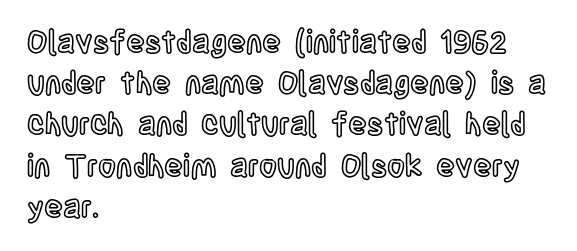
Q: Is the text italic (slanted)? A: No, it is upright.
Q: Is the text underlined? A: No.
Q: How is the paragraph aligned? A: Left-aligned.
Q: Is the spacing between letters normal or unusually wide? A: Normal.
Q: Is the spacing between lines tight, normal or loose? A: Normal.
Q: Width (condensed, normal, or wide)? A: Condensed.
Q: x-height? A: Large.
Q: Monospaced? A: No.
